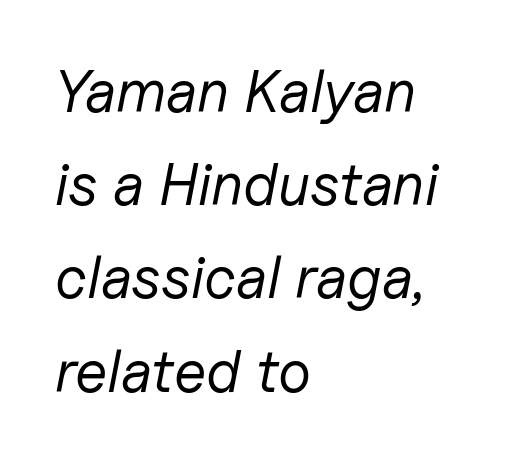
{"italic": "yes", "lean": "right", "slant_degrees": 11, "bold": "no", "weight": "regular", "width": "normal", "stroke_contrast": "low", "x_height": "medium", "monospaced": "no", "underline": "no", "align": "left", "line_spacing": "normal", "line_spacing_ratio": 1.58, "letter_spacing": "normal", "letter_spacing_em": 0.0, "glyph_px": 59}
